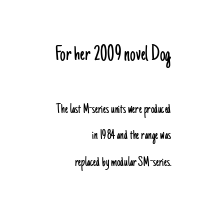
The image shows 22 px text type, upright; set right-aligned, line spacing 1.88x, normal letter spacing, not underlined; the first (top) block is 1.57x larger.
